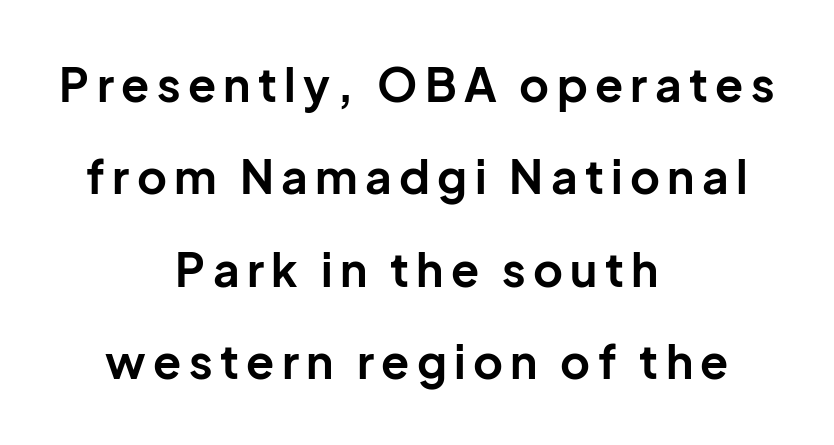
The image shows 46 px bold sans-serif type, upright; set centered, loose line spacing (2.01x), not underlined; low stroke contrast and a medium x-height.
